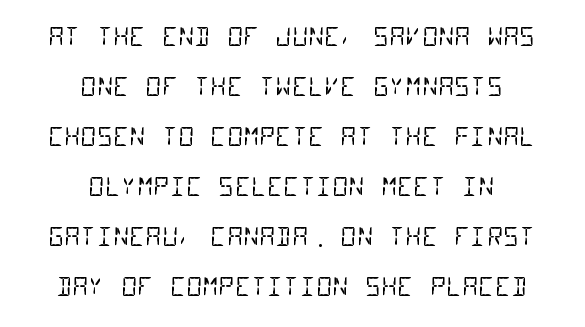
{"bold": "no", "underline": "no", "align": "center", "line_spacing": "loose", "line_spacing_ratio": 2.0, "letter_spacing": "normal", "letter_spacing_em": 0.0, "glyph_px": 25}
